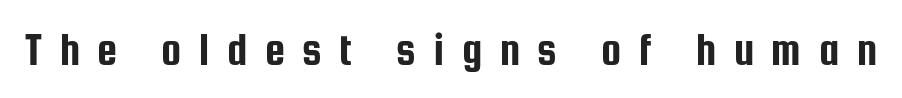
The image shows 45 px condensed sans-serif type, upright; set unusually wide letter spacing (+0.39 em), not underlined; low stroke contrast and a medium x-height.
